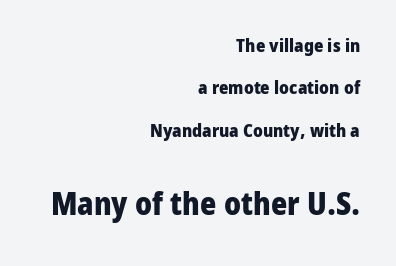
Each glyph is drawn with heavy, bold strokes. Rows of type keep a wide berth in the vertical direction. Nobody drew a line under any word here. The lines in this sample share a right terminus and differ only in where they begin. The typeface chosen for these lines omits serifs. Style check: upright.
